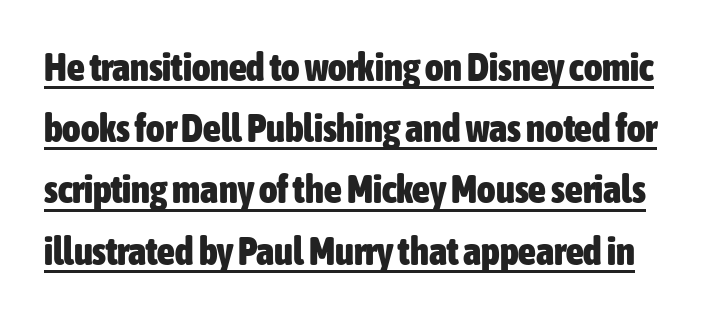
A roman cut, with each character standing at attention. This rendering features underlined lettering. Nobody touched the tracking dial on this one. Thick stems and heavy bowls — unmistakably bold. Varying glyph widths throughout — classic text-font behaviour. Does the type have serifs? No, each stem ends abruptly.
